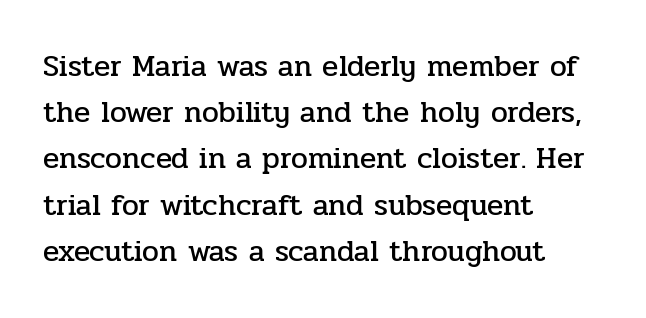
A typesetter would call this proportional, since set widths differ per character. Regular leading. The specimen omits any rule beneath the text block's lines. Layout note: lines flush left. Classification — serif.
